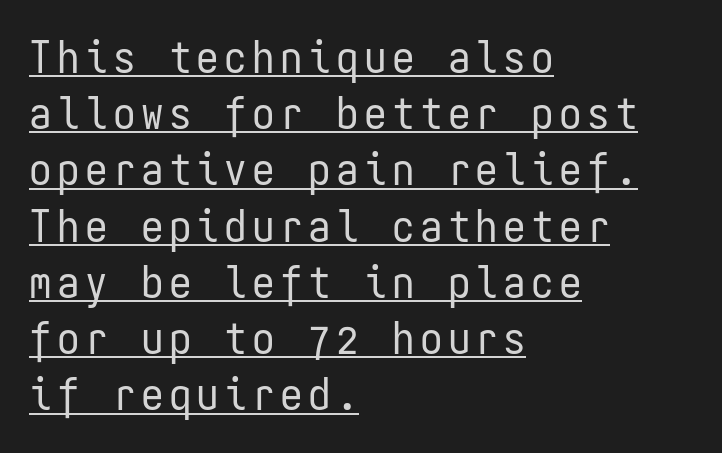
{"serif": "no", "italic": "no", "bold": "no", "weight": "regular", "width": "condensed", "stroke_contrast": "low", "x_height": "medium", "monospaced": "yes", "underline": "yes", "align": "left", "line_spacing": "normal", "line_spacing_ratio": 1.25, "glyph_px": 45}
